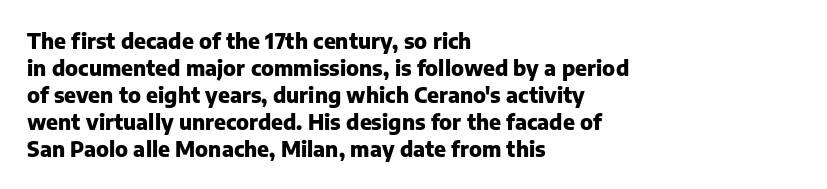
Which margin do the lines hug? The left one — the right edge is uneven. The foot of each line stays bare and open. Strokes here are thick enough to call this a true bold. Does the lettering tilt? It doesn't — this is upright. You could call the tracking neutral — neither tight nor loose. Interline gaps are of average width in this sample.
